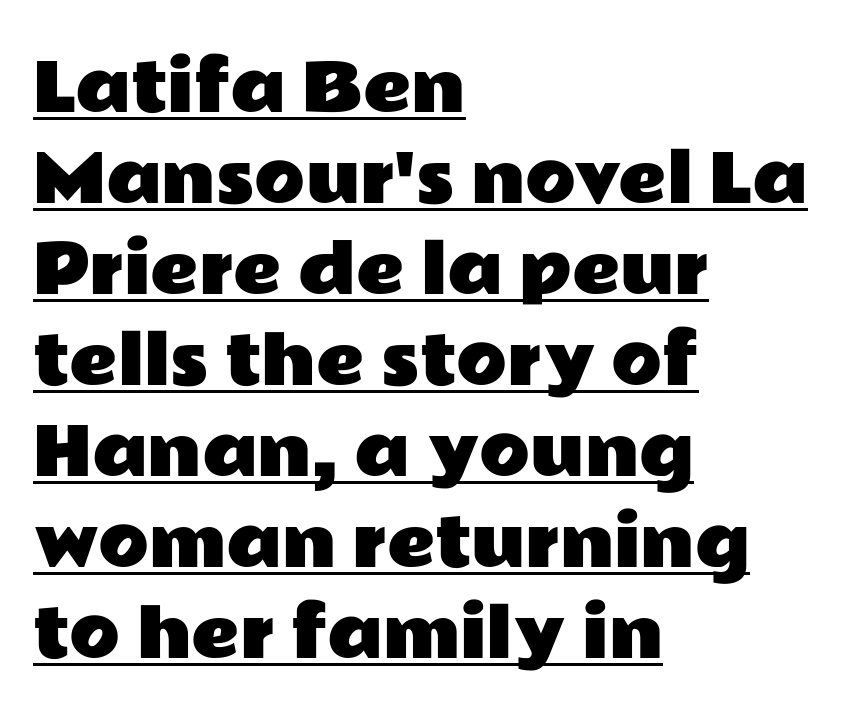
The image shows 66 px wide sans-serif type, upright; set left-aligned, normal line spacing (1.38x), normal letter spacing, underlined; low stroke contrast and a medium x-height.
